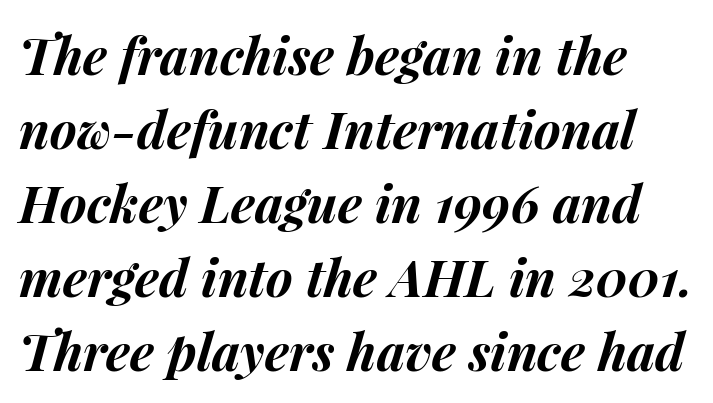
{"italic": "yes", "lean": "right", "slant_degrees": 15, "bold": "yes", "weight": "bold", "width": "normal", "stroke_contrast": "medium", "x_height": "medium", "monospaced": "no", "underline": "no", "line_spacing": "normal", "line_spacing_ratio": 1.45, "letter_spacing": "normal", "letter_spacing_em": 0.0, "glyph_px": 51}
